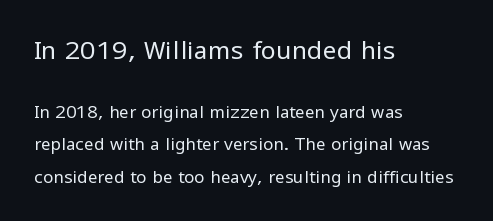
The image shows 25 px text type, upright; set left-aligned, line spacing 1.89x, normal letter spacing, not underlined; the first (top) block is 1.47x larger.
